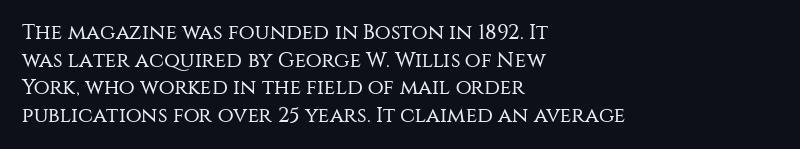
Teacher's note: observe the even left margin — that is flush-left alignment. The line texture is even and compact thanks to regular tracking. The lettering stays uniformly vertical, giving the passage a roman look. The baseline area is clear.
